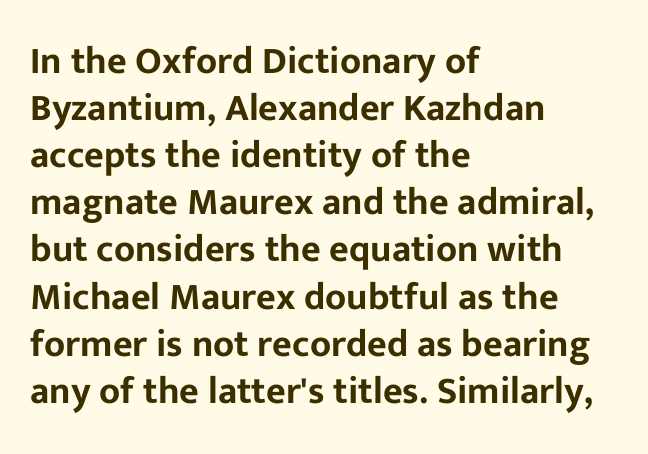
The font family rendered here belongs to the sans-serif group. In terms of posture, this sample is upright. Check the space under the baseline: it is left empty. Varying glyph widths throughout — classic text-font behaviour.
